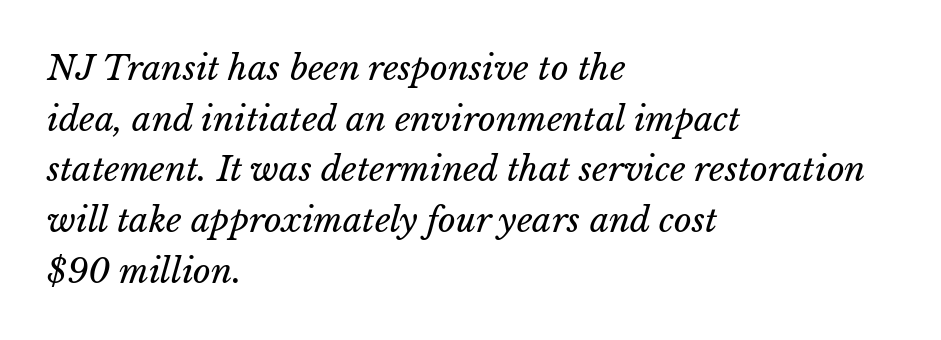
{"bold": "no", "weight": "regular", "width": "normal", "stroke_contrast": "low", "x_height": "medium", "monospaced": "no", "underline": "no", "align": "left", "line_spacing": "normal", "line_spacing_ratio": 1.49, "letter_spacing": "normal", "letter_spacing_em": 0.0, "glyph_px": 34}
